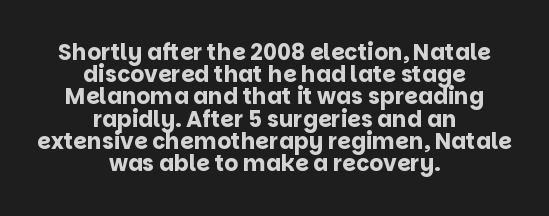
{"italic": "no", "bold": "yes", "underline": "no", "align": "center", "line_spacing": "tight", "line_spacing_ratio": 1.01, "letter_spacing": "normal", "letter_spacing_em": 0.0, "glyph_px": 22}
